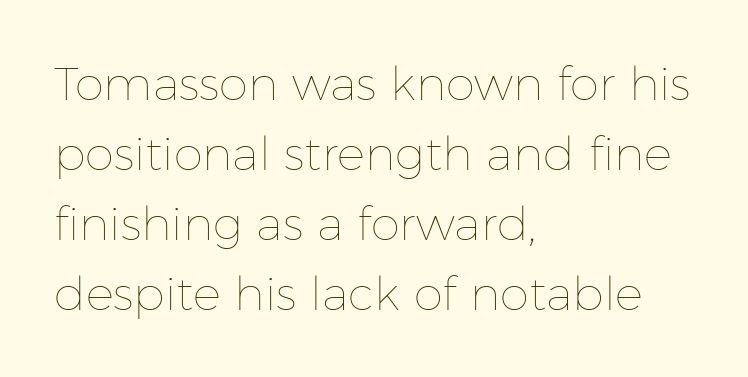
Normally led — the rows are evenly, conventionally spaced. The letterforms sit shoulder to shoulder at normal distance. Italic? Not at all — the glyphs are vertical. The setting favours the left margin, as ordinary paragraphs usually do. The characters are drawn with everyday or finer stroke widths. Underlining? Definitely not there.
